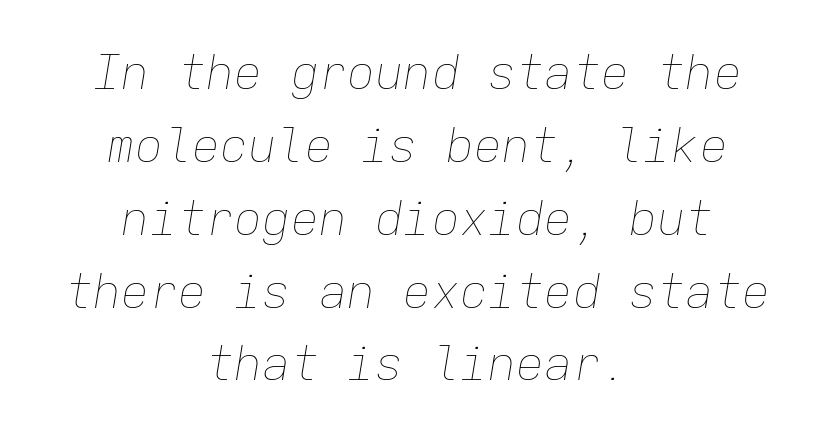
Q: Is the text bold? A: No.
Q: Is the text italic (slanted)? A: Yes, it leans right by about 9 degrees.
Q: Is the text underlined? A: No.
Q: How is the paragraph aligned? A: Centered.
Q: Is the spacing between letters normal or unusually wide? A: Normal.
Q: Is the spacing between lines tight, normal or loose? A: Normal.
Q: Width (condensed, normal, or wide)? A: Normal.
Q: Stroke contrast? A: Low.
Q: x-height? A: Medium.
Q: Monospaced? A: Yes.
